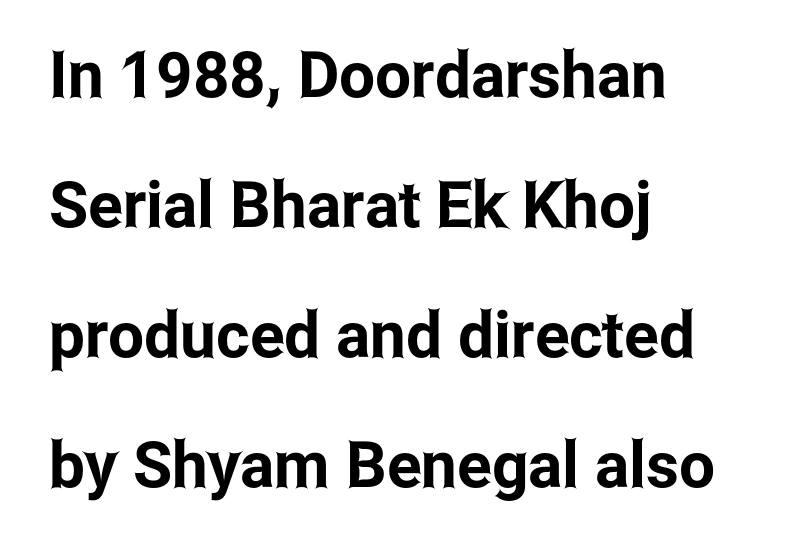
Q: Is the text italic (slanted)? A: No, it is upright.
Q: Is the typeface a serif or a sans-serif typeface? A: Sans-serif.
Q: Is the text underlined? A: No.
Q: How is the paragraph aligned? A: Left-aligned.
Q: Is the spacing between letters normal or unusually wide? A: Normal.
Q: Is the spacing between lines tight, normal or loose? A: Loose.
Q: Width (condensed, normal, or wide)? A: Condensed.
Q: Stroke contrast? A: Low.
Q: x-height? A: Medium.
Q: Monospaced? A: No.
